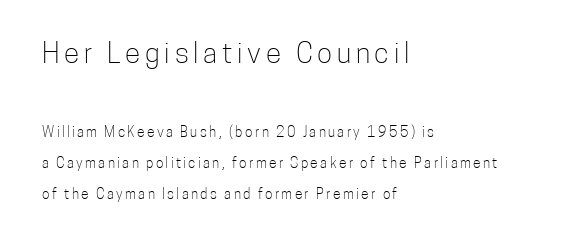
{"serif": "no", "italic": "no", "bold": "no", "weight": "light", "width": "condensed", "stroke_contrast": "low", "x_height": "medium", "monospaced": "no", "underline": "no", "align": "left", "line_spacing": "loose", "line_spacing_ratio": 2.21, "larger_block": "first", "size_ratio": 2.0, "glyph_px": 28}
